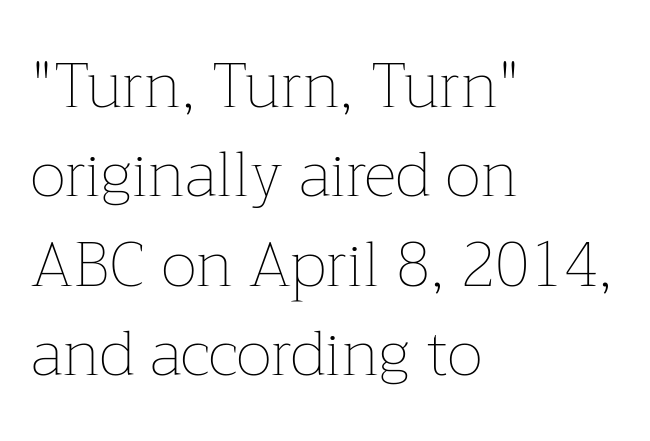
{"italic": "no", "bold": "no", "weight": "thin", "width": "normal", "stroke_contrast": "low", "x_height": "medium", "monospaced": "no", "underline": "no", "align": "left", "line_spacing": "normal", "line_spacing_ratio": 1.42, "letter_spacing": "normal", "letter_spacing_em": 0.0, "glyph_px": 63}
